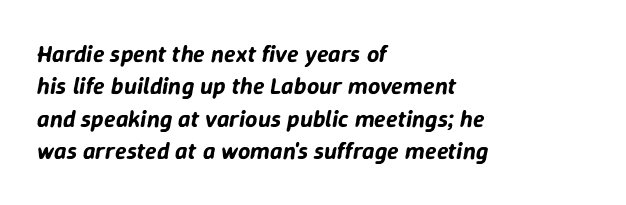
{"italic": "yes", "lean": "right", "slant_degrees": 9, "underline": "no", "align": "left", "line_spacing": "normal", "line_spacing_ratio": 1.35, "letter_spacing": "normal", "letter_spacing_em": 0.0, "glyph_px": 24}
